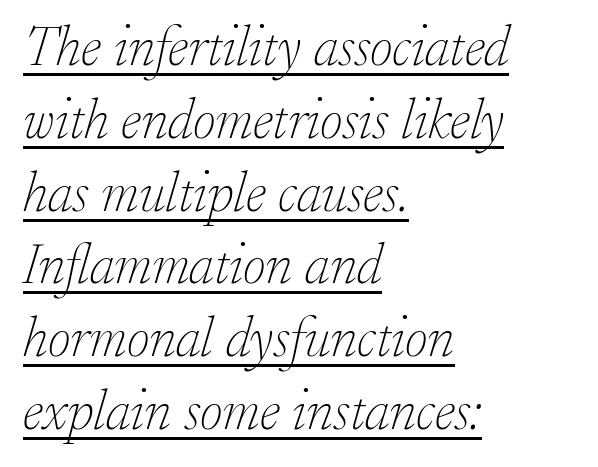
{"serif": "yes", "italic": "yes", "lean": "right", "slant_degrees": 17, "bold": "no", "weight": "thin", "width": "normal", "stroke_contrast": "low", "x_height": "small", "monospaced": "no", "underline": "yes", "align": "left", "line_spacing": "normal", "line_spacing_ratio": 1.3, "letter_spacing": "normal", "letter_spacing_em": 0.0, "glyph_px": 56}
